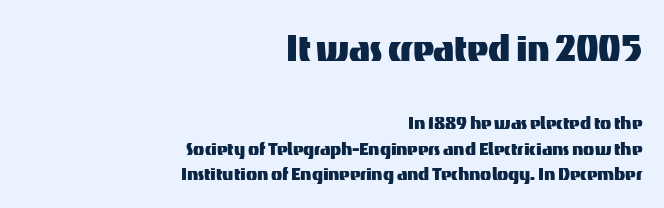
A typesetter would call this zero additional tracking. A typesetter would call this proportional, since set widths differ per character. The rendering shrinks the type as you move from the upper chunk to the lower. The line-height multiplier appears low, near solid setting. The letters carry no serifs — their stems end cleanly without finishing strokes. Each row of text sits above clean, open space.
